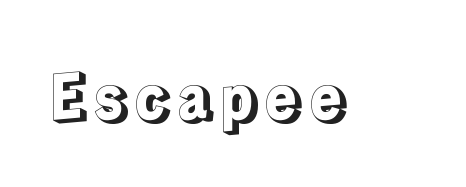
{"italic": "no", "width": "normal", "x_height": "medium", "monospaced": "no", "underline": "no", "glyph_px": 61}
